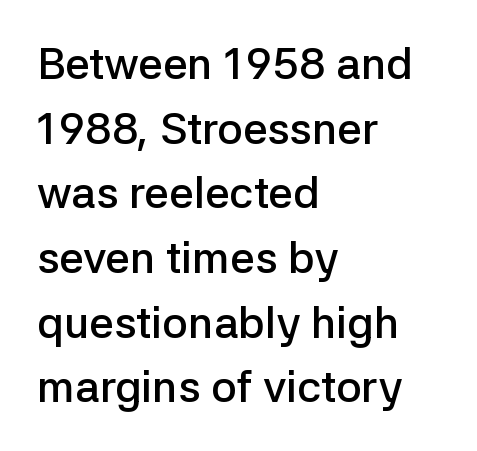
The image shows 44 px semibold sans-serif type, upright; set left-aligned, normal line spacing (1.47x), normal letter spacing, not underlined; low stroke contrast and a medium x-height.
